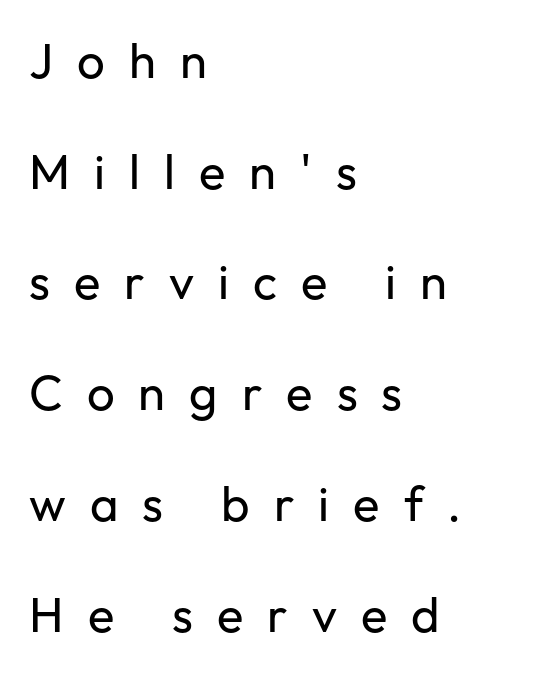
Q: Is the text bold? A: No.
Q: Is the text italic (slanted)? A: No, it is upright.
Q: Is the typeface a serif or a sans-serif typeface? A: Sans-serif.
Q: Is the text underlined? A: No.
Q: How is the paragraph aligned? A: Left-aligned.
Q: Is the spacing between letters normal or unusually wide? A: Unusually wide.
Q: Is the spacing between lines tight, normal or loose? A: Loose.
Q: Width (condensed, normal, or wide)? A: Normal.
Q: Stroke contrast? A: Low.
Q: x-height? A: Medium.
Q: Monospaced? A: No.
